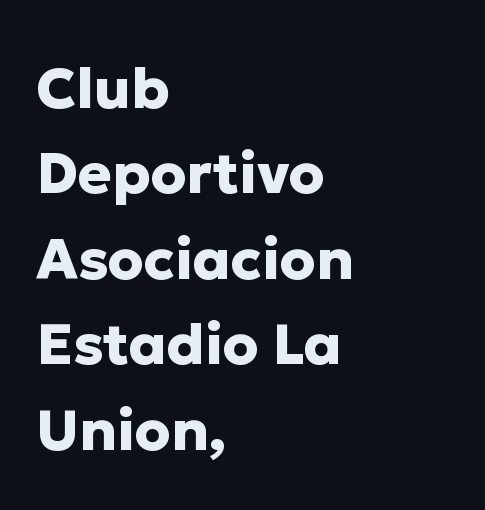
{"serif": "no", "italic": "no", "bold": "yes", "weight": "heavy", "width": "normal", "stroke_contrast": "low", "x_height": "medium", "monospaced": "no", "underline": "no", "align": "left", "line_spacing": "normal", "line_spacing_ratio": 1.5, "letter_spacing": "normal", "letter_spacing_em": 0.0, "glyph_px": 57}
